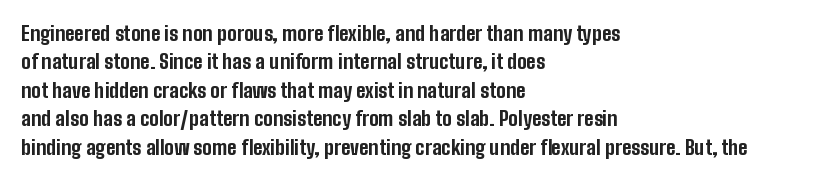
Q: Is the text bold? A: Yes.
Q: Is the text italic (slanted)? A: No, it is upright.
Q: Is the text underlined? A: No.
Q: How is the paragraph aligned? A: Left-aligned.
Q: Is the spacing between letters normal or unusually wide? A: Normal.
Q: Is the spacing between lines tight, normal or loose? A: Normal.
